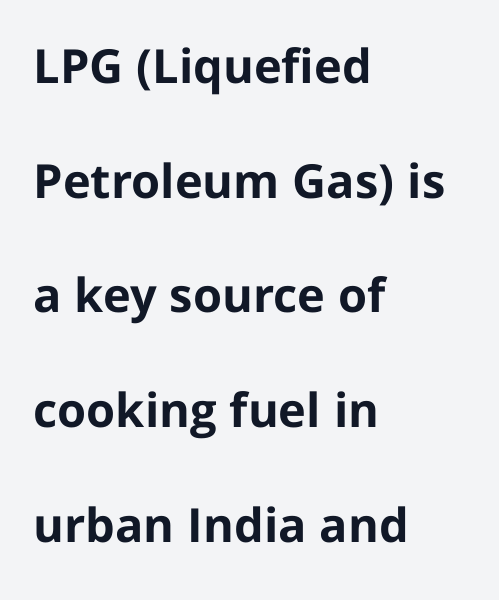
{"serif": "no", "italic": "no", "bold": "yes", "weight": "bold", "width": "normal", "stroke_contrast": "low", "x_height": "medium", "monospaced": "no", "underline": "no", "align": "left", "line_spacing": "loose", "line_spacing_ratio": 2.44, "letter_spacing": "normal", "letter_spacing_em": 0.0, "glyph_px": 47}
